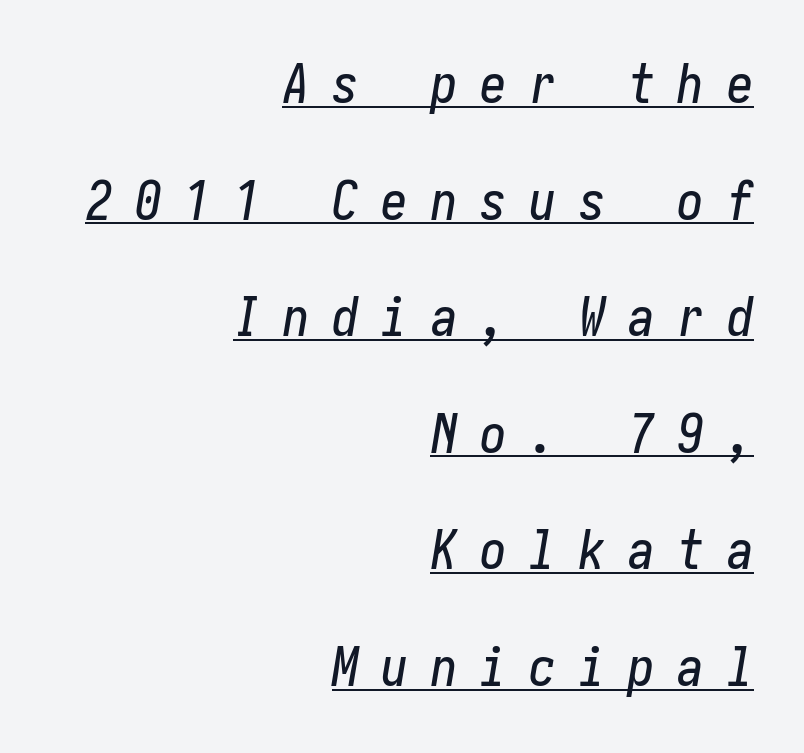
Q: Is the text italic (slanted)? A: Yes, it leans right by about 10 degrees.
Q: Is the text underlined? A: Yes.
Q: How is the paragraph aligned? A: Right-aligned.
Q: Is the spacing between letters normal or unusually wide? A: Unusually wide.
Q: Is the spacing between lines tight, normal or loose? A: Loose.
Q: Width (condensed, normal, or wide)? A: Condensed.
Q: Stroke contrast? A: Low.
Q: x-height? A: Medium.
